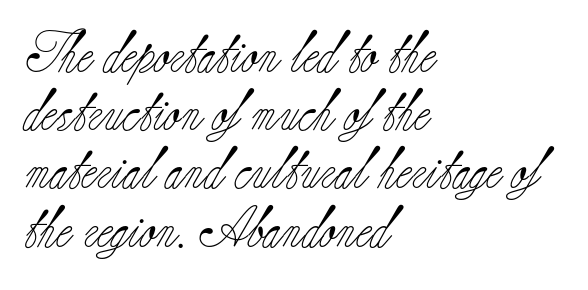
{"serif": "yes", "bold": "no", "weight": "light", "width": "normal", "stroke_contrast": "low", "x_height": "small", "monospaced": "no", "underline": "no", "align": "left", "line_spacing": "normal", "line_spacing_ratio": 1.42, "letter_spacing": "normal", "letter_spacing_em": 0.0, "glyph_px": 41}
